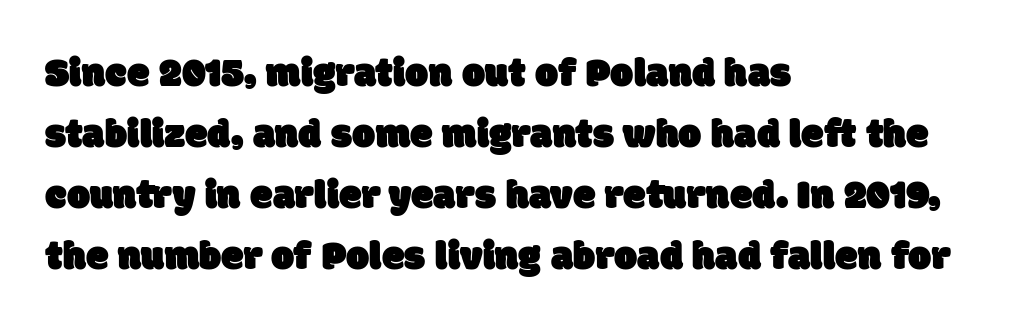
The image shows 41 px sans-serif type; set left-aligned, normal line spacing (1.49x), normal letter spacing, not underlined; low stroke contrast and a large x-height.
